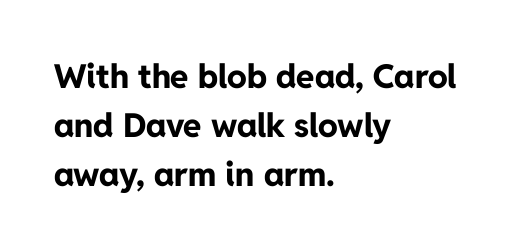
Just letters on the line, the space beneath them empty. Font category for this specimen: sans-serif. Proportional: the letters do not fall into vertical columns. Does extra space separate the letters? No, they use regular spacing. How would I describe the line gaps? Plain and ordinary.
